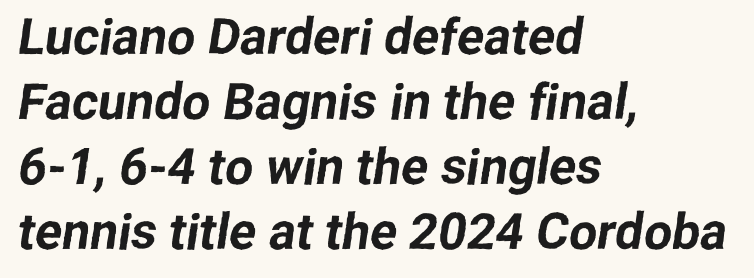
Q: Is the typeface a serif or a sans-serif typeface? A: Sans-serif.
Q: Is the text underlined? A: No.
Q: How is the paragraph aligned? A: Left-aligned.
Q: Is the spacing between letters normal or unusually wide? A: Normal.
Q: Is the spacing between lines tight, normal or loose? A: Normal.
Q: Width (condensed, normal, or wide)? A: Normal.
Q: Stroke contrast? A: Low.
Q: x-height? A: Medium.
Q: Monospaced? A: No.
